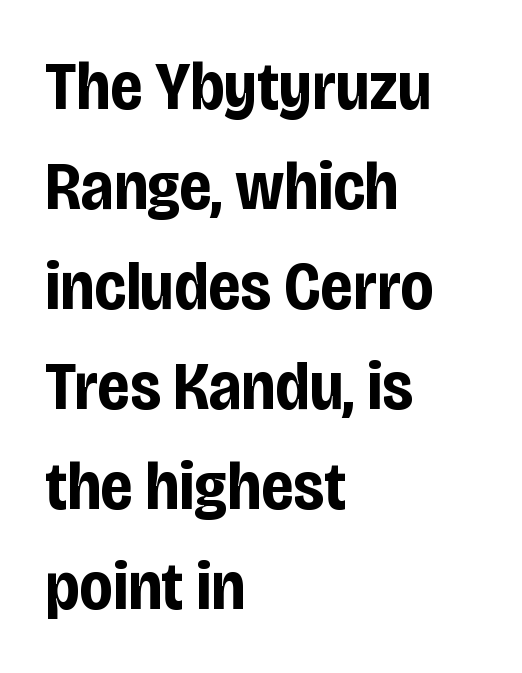
The image shows 68 px bold, condensed sans-serif type, upright; set left-aligned, normal line spacing (1.47x), normal letter spacing, not underlined; low stroke contrast and a large x-height.
